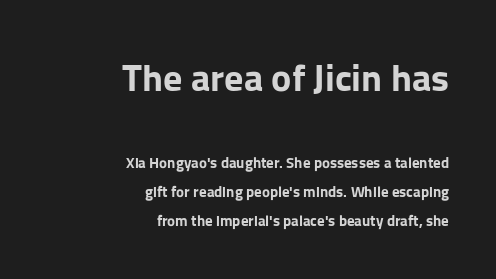
Q: Is the text bold? A: Yes.
Q: Is the text italic (slanted)? A: No, it is upright.
Q: Is the typeface a serif or a sans-serif typeface? A: Sans-serif.
Q: Is the text underlined? A: No.
Q: How is the paragraph aligned? A: Right-aligned.
Q: Is the spacing between letters normal or unusually wide? A: Normal.
Q: Is the spacing between lines tight, normal or loose? A: Loose.
Q: Which block of text is set in a larger size, the first (top) or the second (bottom)? A: The first (top) one.
Q: Width (condensed, normal, or wide)? A: Normal.
Q: Stroke contrast? A: Low.
Q: x-height? A: Medium.
Q: Monospaced? A: No.
